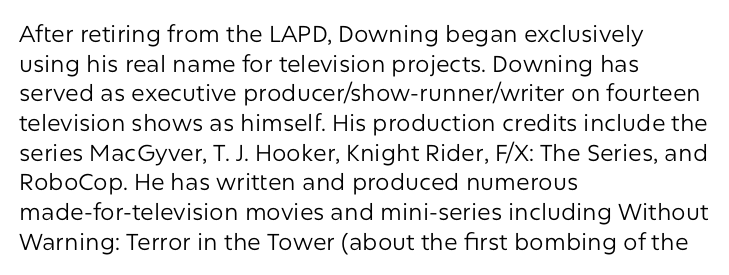
Q: Is the text bold? A: No.
Q: Is the text italic (slanted)? A: No, it is upright.
Q: Is the text underlined? A: No.
Q: How is the paragraph aligned? A: Left-aligned.
Q: Is the spacing between letters normal or unusually wide? A: Normal.
Q: Is the spacing between lines tight, normal or loose? A: Normal.
